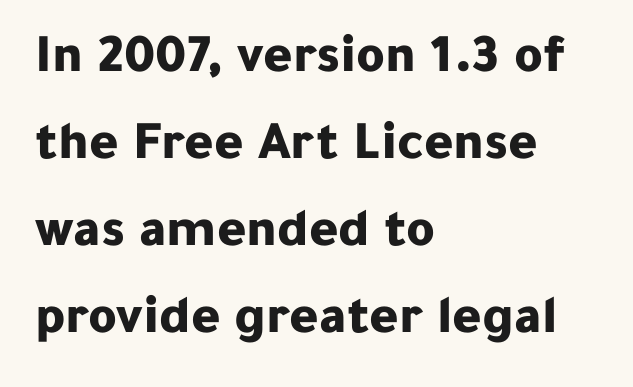
Does the type have serifs? No, each stem ends abruptly. The passage shown is emphatically bold. Each line starts at the same left margin while the right side varies. The space directly below the letters is spotless. The face used here is rendered with its standard letterfit.
